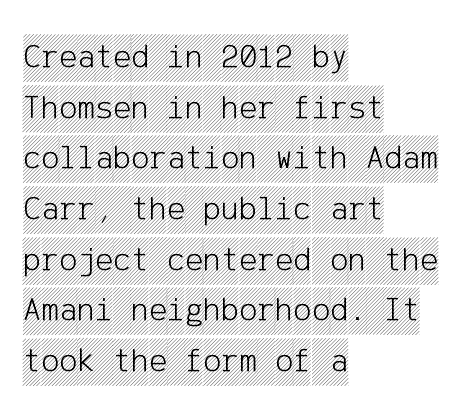
Q: Is the text italic (slanted)? A: No, it is upright.
Q: Is the text underlined? A: No.
Q: How is the paragraph aligned? A: Left-aligned.
Q: Is the spacing between letters normal or unusually wide? A: Normal.
Q: Is the spacing between lines tight, normal or loose? A: Normal.
Q: Width (condensed, normal, or wide)? A: Condensed.
Q: x-height? A: Large.
